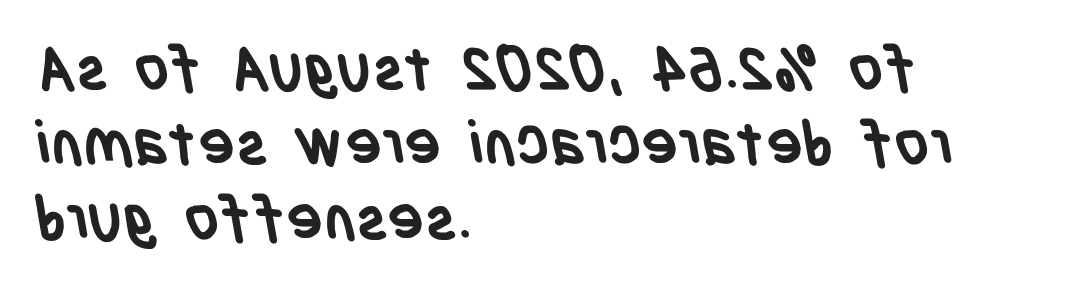
Is this a sans? Yes — the strokes have no serifs. Decoration check: the copy has no underline. Note the varied advance widths — an 'i' is clearly narrower than an 'm'. A classic flush-left, rag-right setting is used for this passage.
